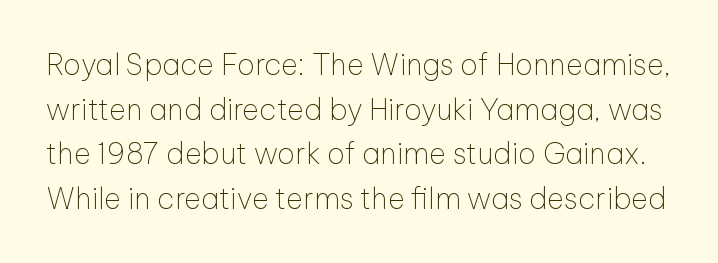
Q: Is the text bold? A: No.
Q: Is the text italic (slanted)? A: No, it is upright.
Q: Is the typeface a serif or a sans-serif typeface? A: Sans-serif.
Q: Is the text underlined? A: No.
Q: Is the spacing between letters normal or unusually wide? A: Normal.
Q: Is the spacing between lines tight, normal or loose? A: Normal.
Q: Width (condensed, normal, or wide)? A: Normal.
Q: Stroke contrast? A: Low.
Q: x-height? A: Medium.
Q: Monospaced? A: No.
